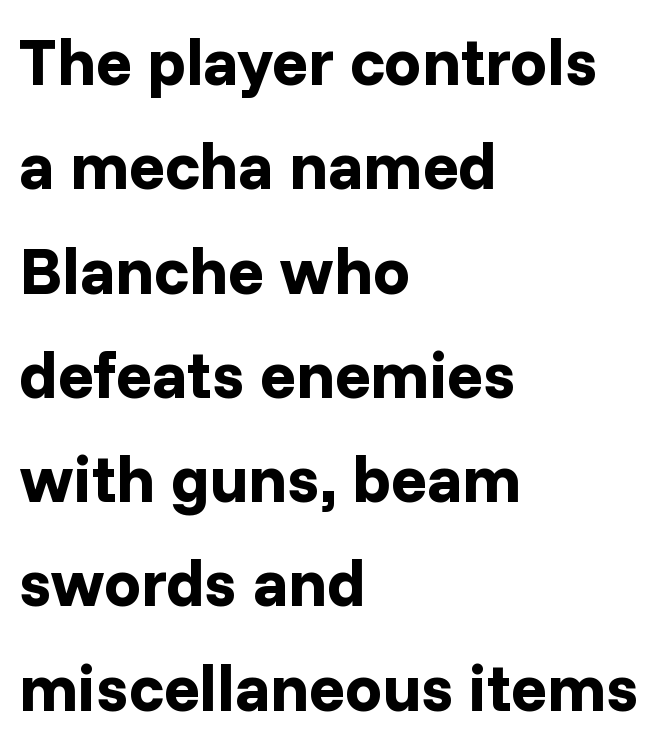
Q: Is the text bold? A: Yes.
Q: Is the text italic (slanted)? A: No, it is upright.
Q: Is the typeface a serif or a sans-serif typeface? A: Sans-serif.
Q: Is the text underlined? A: No.
Q: How is the paragraph aligned? A: Left-aligned.
Q: Is the spacing between letters normal or unusually wide? A: Normal.
Q: Is the spacing between lines tight, normal or loose? A: Normal.
Q: Width (condensed, normal, or wide)? A: Normal.
Q: Stroke contrast? A: Low.
Q: x-height? A: Medium.
Q: Monospaced? A: No.
